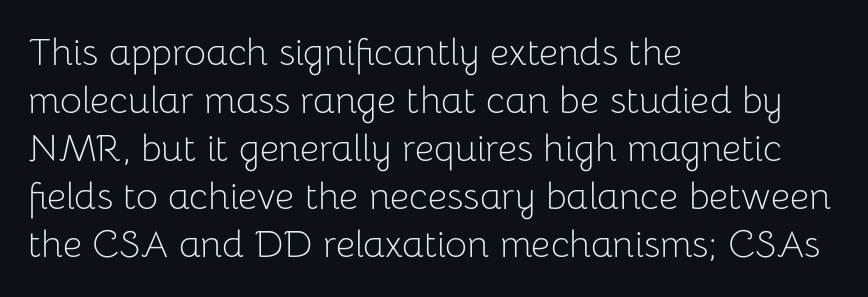
{"serif": "no", "italic": "no", "bold": "no", "weight": "light", "width": "normal", "stroke_contrast": "low", "x_height": "medium", "monospaced": "no", "underline": "no", "align": "left", "line_spacing": "normal", "line_spacing_ratio": 1.26, "letter_spacing": "normal", "letter_spacing_em": 0.0, "glyph_px": 38}
